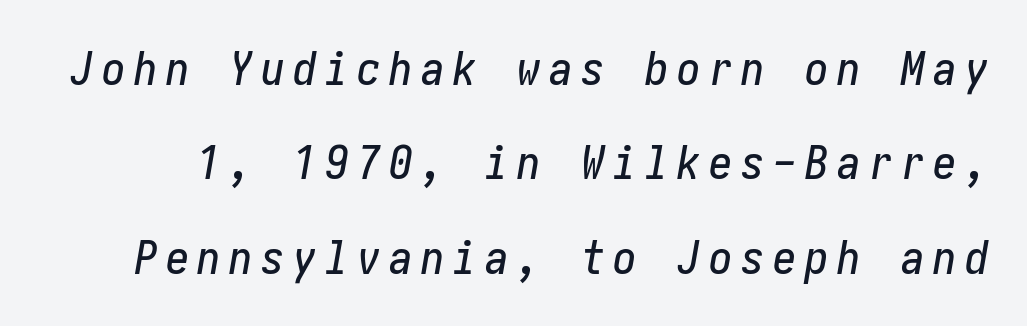
The image shows 47 px condensed type, italic (leaning right); set loose line spacing (2.01x), not underlined; low stroke contrast and a medium x-height.
